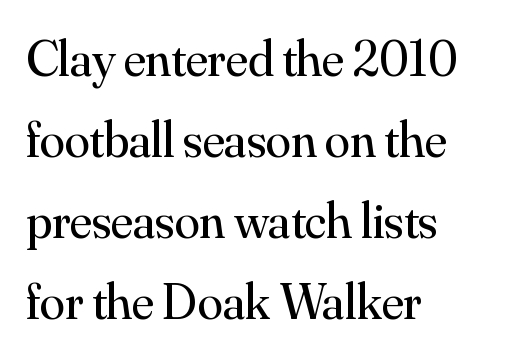
{"serif": "yes", "italic": "no", "bold": "no", "weight": "regular", "width": "normal", "stroke_contrast": "medium", "x_height": "small", "monospaced": "no", "underline": "no", "align": "left", "line_spacing": "normal", "line_spacing_ratio": 1.59, "letter_spacing": "normal", "letter_spacing_em": 0.0, "glyph_px": 51}
